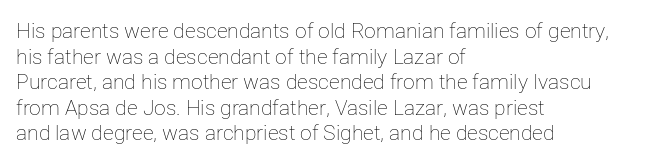
Does extra space separate the letters? No, they use regular spacing. The passage is arranged the way most books set body copy — flush left. The area under the type is left untouched. The face looks like a standard text weight, possibly lighter. Notice how the stems are strictly vertical — no italics here.
